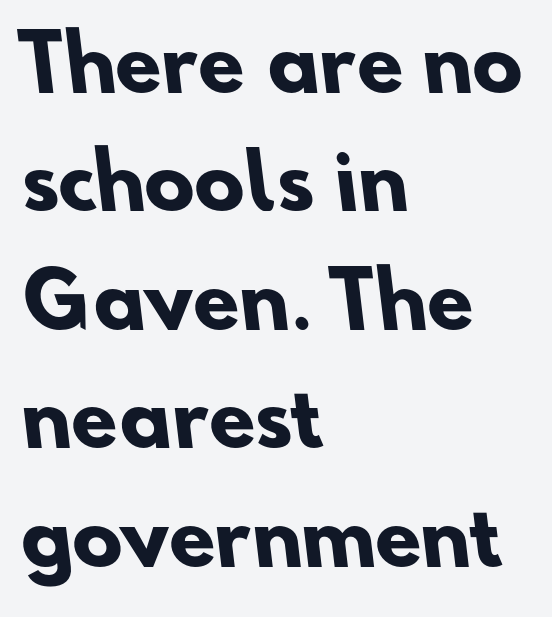
The rendering shows plain stroke endings on the letterforms — a sans-serif design. These lines are set flush left with a ragged right edge. Letter spacing: default. Rule under the text: the space is simply empty. Does the weight exceed regular? Yes, all the way to bold. The space between consecutive lines is moderate.
